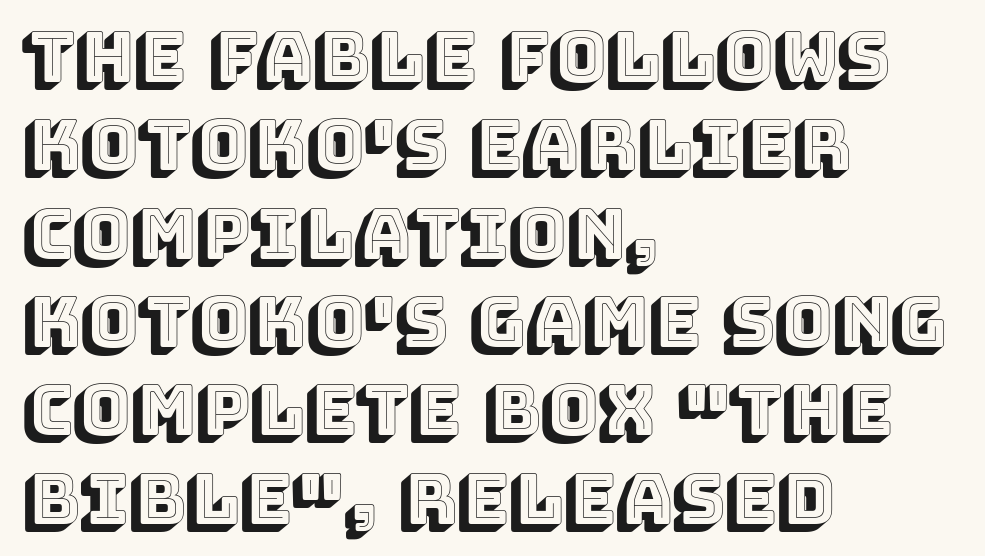
Q: Is the text italic (slanted)? A: No, it is upright.
Q: Is the text underlined? A: No.
Q: How is the paragraph aligned? A: Left-aligned.
Q: Is the spacing between letters normal or unusually wide? A: Normal.
Q: Is the spacing between lines tight, normal or loose? A: Normal.
Q: Width (condensed, normal, or wide)? A: Normal.
Q: x-height? A: Large.
Q: Monospaced? A: No.
